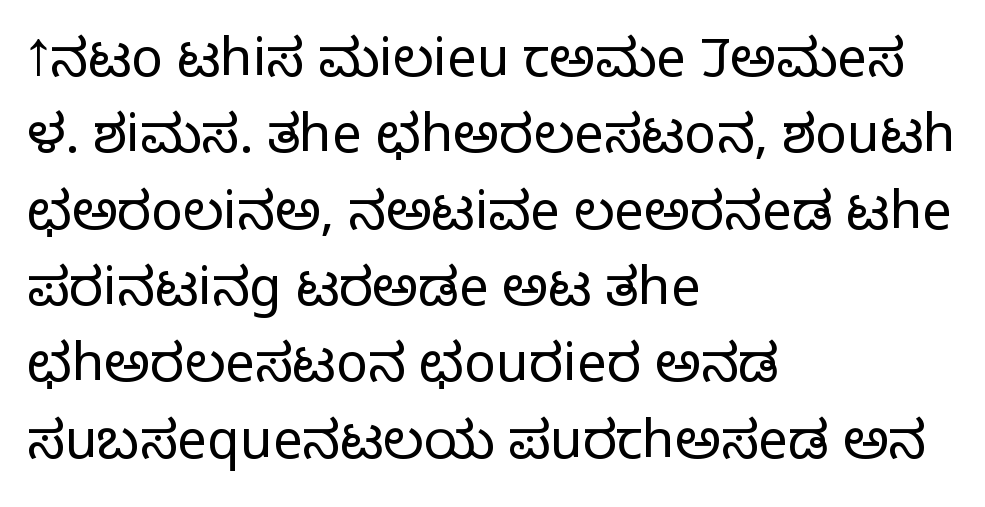
The image shows 53 px light sans-serif type, upright; set left-aligned, normal line spacing (1.44x), normal letter spacing, not underlined; low stroke contrast and a medium x-height.
